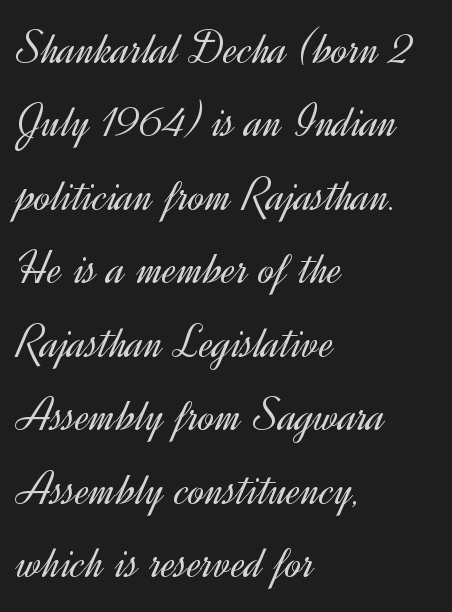
Q: Is the text bold? A: No.
Q: Is the text italic (slanted)? A: Yes.
Q: Is the typeface a serif or a sans-serif typeface? A: Sans-serif.
Q: Is the text underlined? A: No.
Q: How is the paragraph aligned? A: Left-aligned.
Q: Is the spacing between letters normal or unusually wide? A: Normal.
Q: Is the spacing between lines tight, normal or loose? A: Normal.
Q: Width (condensed, normal, or wide)? A: Normal.
Q: x-height? A: Small.
Q: Monospaced? A: No.
